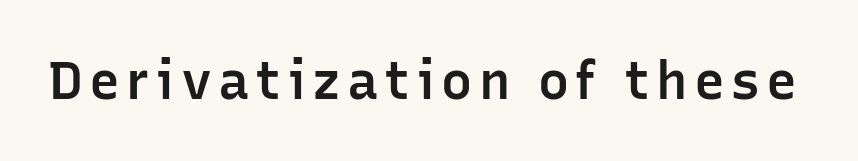
{"serif": "no", "italic": "no", "bold": "semi", "weight": "semibold", "width": "normal", "stroke_contrast": "low", "x_height": "medium", "monospaced": "no", "underline": "no", "glyph_px": 52}
